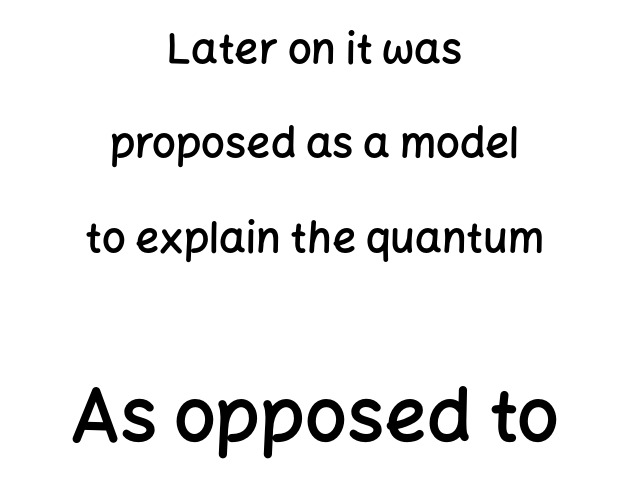
The image shows 74 px semibold sans-serif type, upright; set centered, loose line spacing (2.25x), normal letter spacing, not underlined; the second (bottom) block is 1.76x larger; low stroke contrast and a medium x-height.
